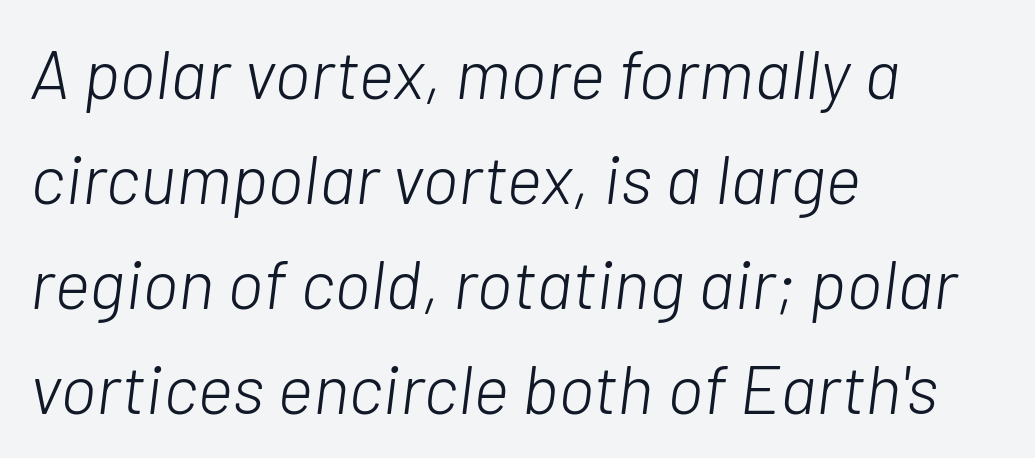
{"italic": "yes", "lean": "right", "slant_degrees": 7, "bold": "no", "weight": "light", "width": "normal", "stroke_contrast": "low", "x_height": "medium", "monospaced": "no", "underline": "no", "align": "left", "line_spacing": "normal", "line_spacing_ratio": 1.52, "letter_spacing": "normal", "letter_spacing_em": 0.0, "glyph_px": 69}
